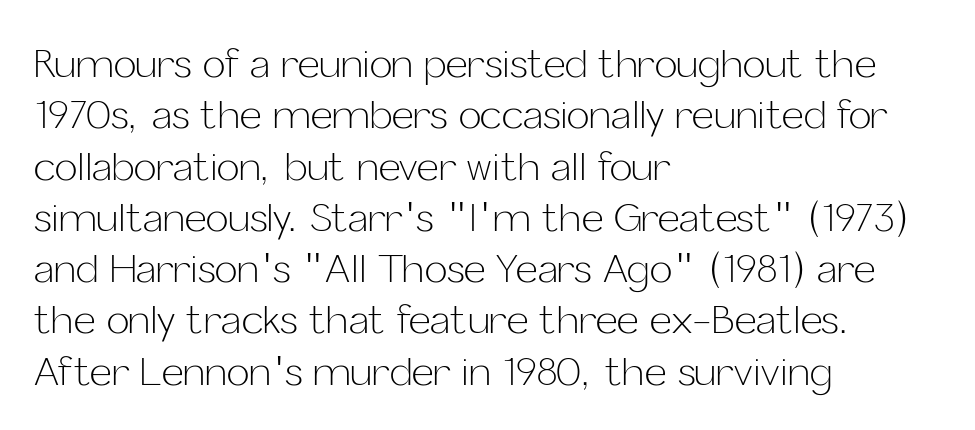
Examine the stroke ends and you'll find no serifs. The typography opts for an upright posture over an oblique one. Stroke mass is kept to a normal reading level or below. Plain, unruled lines of type.
